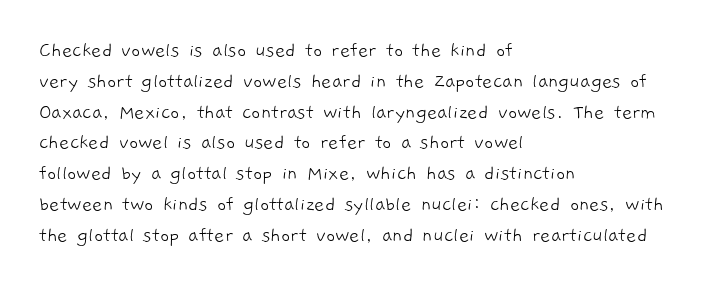
{"bold": "no", "underline": "no", "align": "left", "line_spacing": "normal", "line_spacing_ratio": 1.4, "letter_spacing": "normal", "letter_spacing_em": 0.0, "glyph_px": 22}
